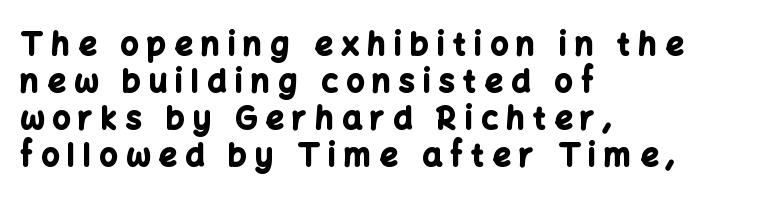
The image shows 31 px bold sans-serif type, upright; set left-aligned, line spacing 1.19x, unusually wide letter spacing (+0.28 em), not underlined; low stroke contrast and a medium x-height.
